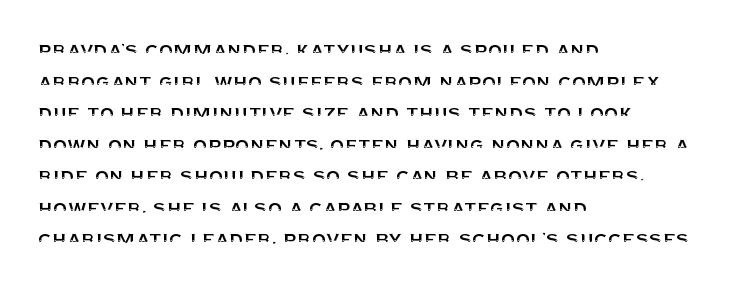
The letterforms sit shoulder to shoulder at normal distance. The paragraph has a hard left edge and a soft right edge. A clean baseline with only descenders dipping below it. No italicization has been applied; the sample stays upright.
